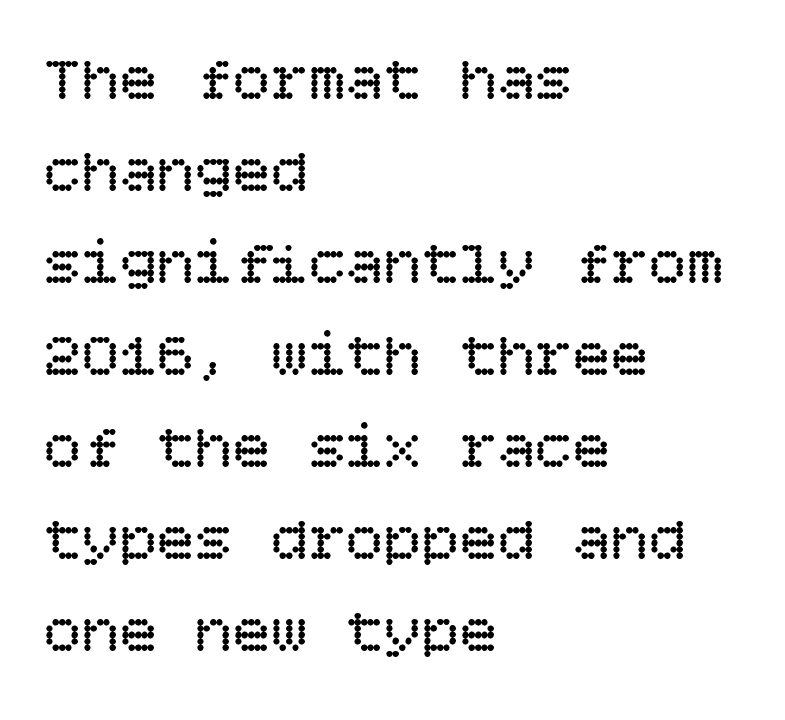
Q: Is the text bold? A: No.
Q: Is the text italic (slanted)? A: No, it is upright.
Q: Is the text underlined? A: No.
Q: How is the paragraph aligned? A: Left-aligned.
Q: Is the spacing between letters normal or unusually wide? A: Normal.
Q: Is the spacing between lines tight, normal or loose? A: Normal.
Q: Width (condensed, normal, or wide)? A: Normal.
Q: Stroke contrast? A: Low.
Q: x-height? A: Large.
